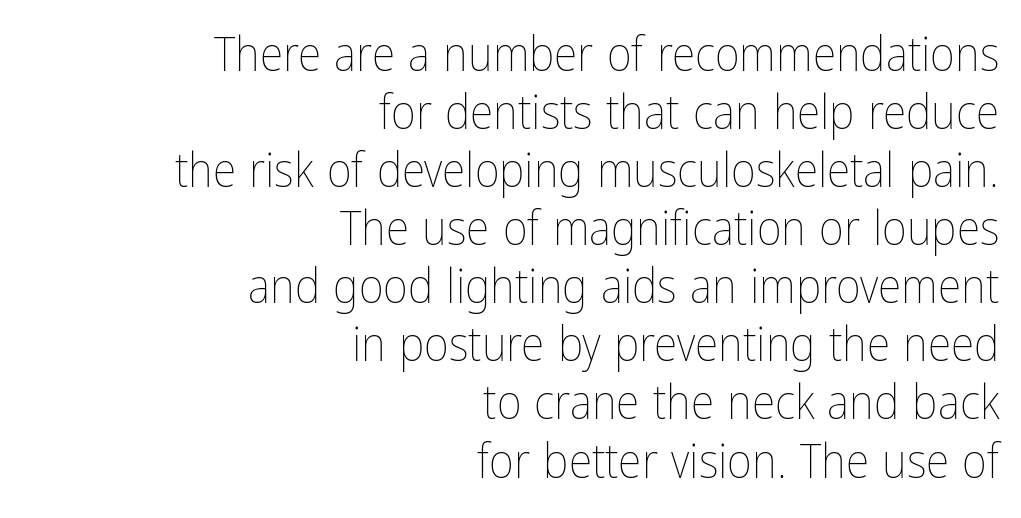
Inter-character spacing is left at the font's built-in metrics. This rendering features lettering with no underline. This sample uses an upright cut, with every glyph sitting square on the baseline. Character widths vary here, with narrow letters taking less room than wide ones. Leftover space on each line is placed entirely before the opening word. The letterforms sit at book weight or below.
